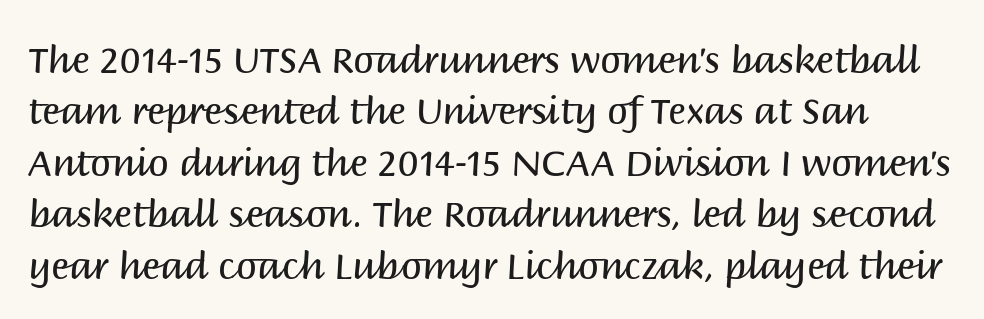
Is the type heavy? It reads as light-to-regular instead. Honestly, there is no underline to notice here at all. Varying glyph widths throughout — classic text-font behaviour. The face used here is rendered with its standard letterfit.
